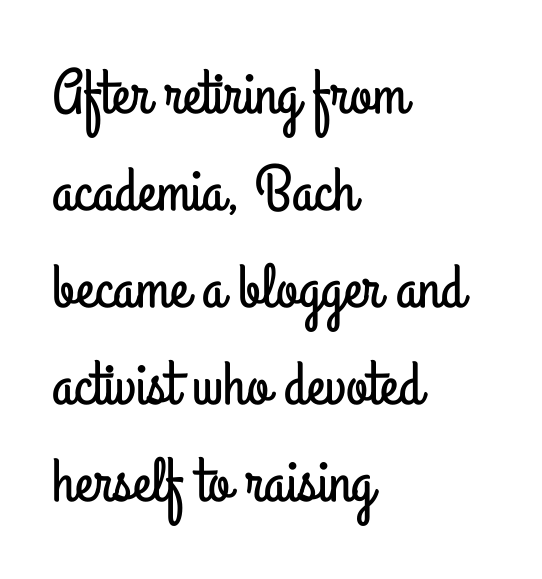
The image shows 63 px condensed sans-serif type, upright; set left-aligned, normal line spacing (1.54x), normal letter spacing, not underlined; low stroke contrast and a small x-height.
